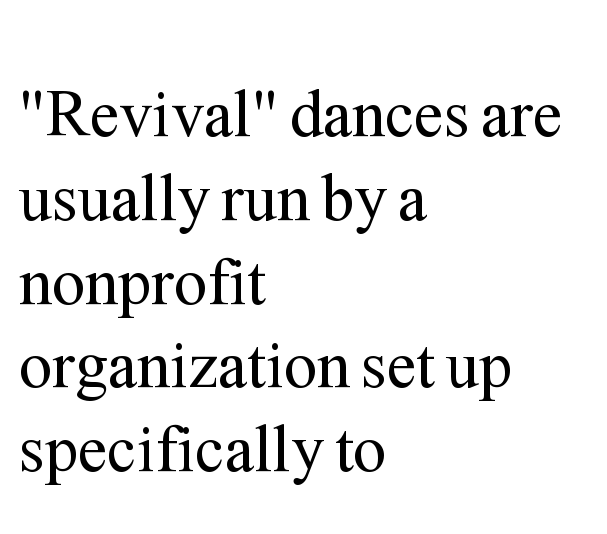
The image shows 66 px regular-weight serif type, upright; set left-aligned, normal line spacing (1.27x), normal letter spacing, not underlined; medium stroke contrast and a medium x-height.
